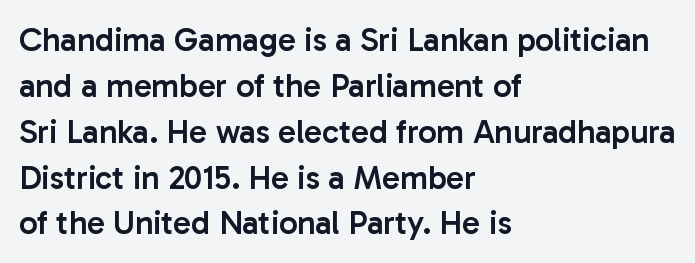
{"serif": "no", "italic": "no", "bold": "semi", "weight": "semibold", "width": "normal", "stroke_contrast": "low", "x_height": "medium", "monospaced": "no", "underline": "no", "align": "left", "line_spacing": "normal", "line_spacing_ratio": 1.39, "letter_spacing": "normal", "letter_spacing_em": 0.0, "glyph_px": 33}
